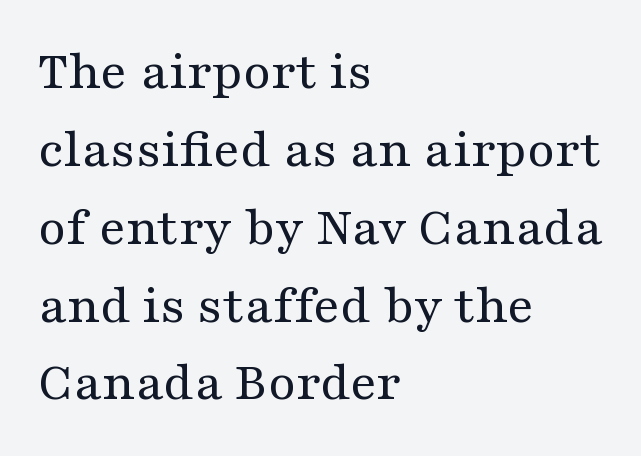
Serifs: yes, visible at the terminals of the letterforms. The typeface has the unassuming heft of standard copy or less. Vertical strokes here are truly vertical. Is the letter spacing exaggerated? No — it looks like the ordinary default.
